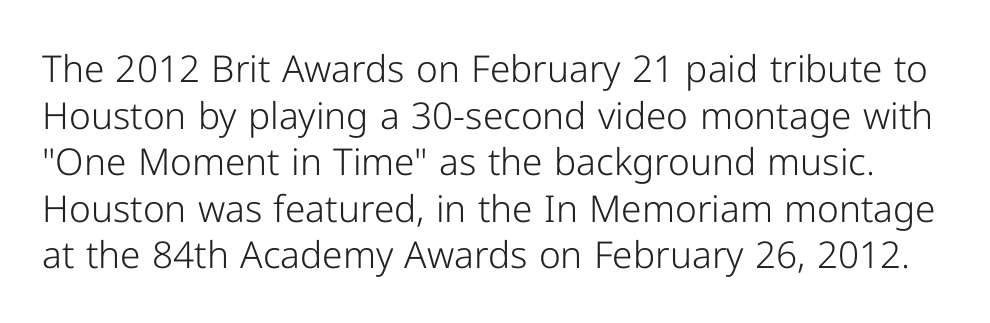
{"serif": "no", "italic": "no", "bold": "no", "weight": "light", "width": "normal", "stroke_contrast": "low", "x_height": "medium", "monospaced": "no", "underline": "no", "line_spacing": "normal", "line_spacing_ratio": 1.26, "letter_spacing": "normal", "letter_spacing_em": 0.0, "glyph_px": 37}
